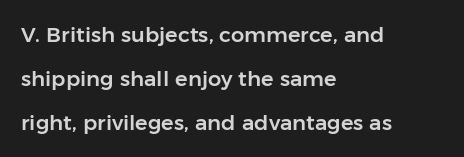
The image shows 21 px text type, upright; set left-aligned, loose line spacing (2.09x), normal letter spacing, not underlined.
